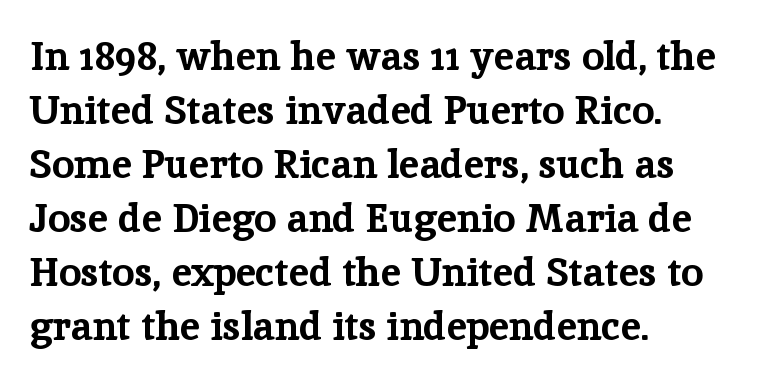
The image shows 40 px bold serif type, upright; set left-aligned, normal line spacing (1.35x), normal letter spacing, not underlined; low stroke contrast and a medium x-height.
